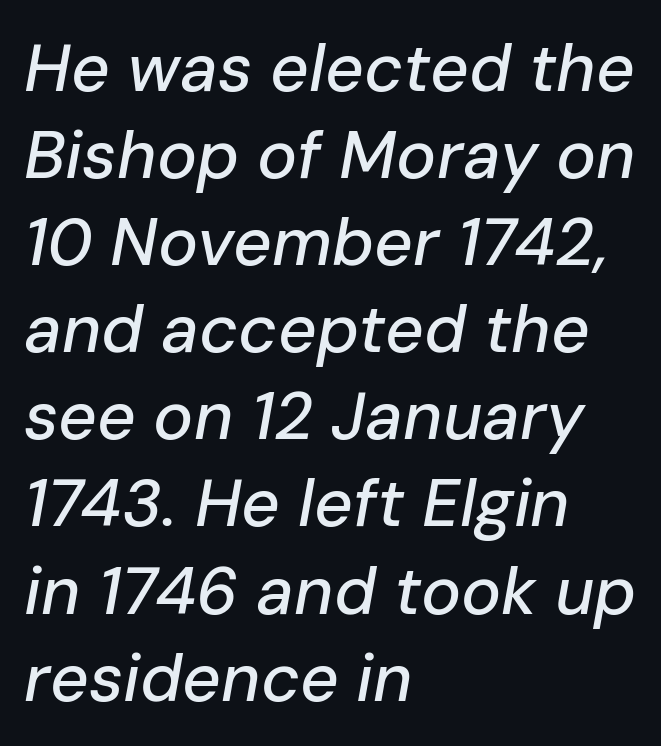
The image shows 67 px text type, italic (leaning right); set left-aligned, normal line spacing (1.3x), normal letter spacing, not underlined; low stroke contrast and a medium x-height.
